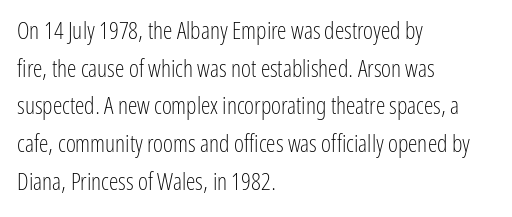
{"italic": "no", "bold": "no", "underline": "no", "align": "left", "line_spacing": "normal", "line_spacing_ratio": 1.57, "letter_spacing": "normal", "letter_spacing_em": 0.0, "glyph_px": 24}
